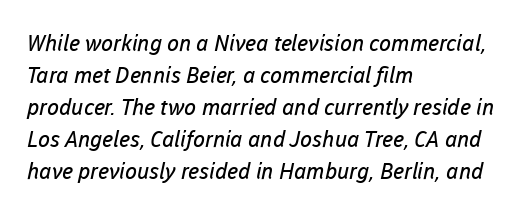
Q: Is the text bold? A: No.
Q: Is the text underlined? A: No.
Q: How is the paragraph aligned? A: Left-aligned.
Q: Is the spacing between letters normal or unusually wide? A: Normal.
Q: Is the spacing between lines tight, normal or loose? A: Normal.
